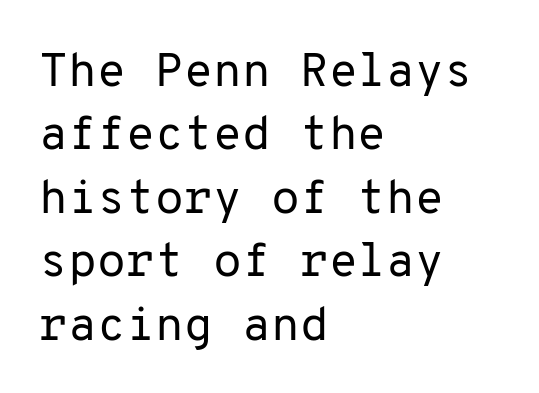
Q: Is the text bold? A: No.
Q: Is the text italic (slanted)? A: No, it is upright.
Q: Is the typeface a serif or a sans-serif typeface? A: Sans-serif.
Q: Is the text underlined? A: No.
Q: How is the paragraph aligned? A: Left-aligned.
Q: Is the spacing between letters normal or unusually wide? A: Normal.
Q: Is the spacing between lines tight, normal or loose? A: Normal.
Q: Width (condensed, normal, or wide)? A: Normal.
Q: Stroke contrast? A: Low.
Q: x-height? A: Medium.
Q: Monospaced? A: Yes.
